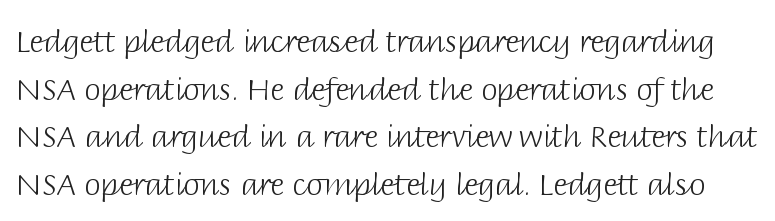
Q: Is the text bold? A: No.
Q: Is the text italic (slanted)? A: No, it is upright.
Q: Is the typeface a serif or a sans-serif typeface? A: Sans-serif.
Q: Is the text underlined? A: No.
Q: Is the spacing between letters normal or unusually wide? A: Normal.
Q: Is the spacing between lines tight, normal or loose? A: Normal.
Q: Width (condensed, normal, or wide)? A: Normal.
Q: Stroke contrast? A: Low.
Q: x-height? A: Large.
Q: Monospaced? A: No.
